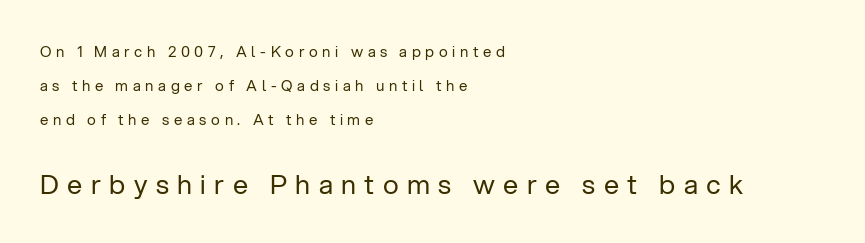
The image shows 27 px text type, upright; set left-aligned, loose line spacing (2.27x), unusually wide letter spacing (+0.31 em), not underlined; the second (bottom) block is 1.8x larger.
